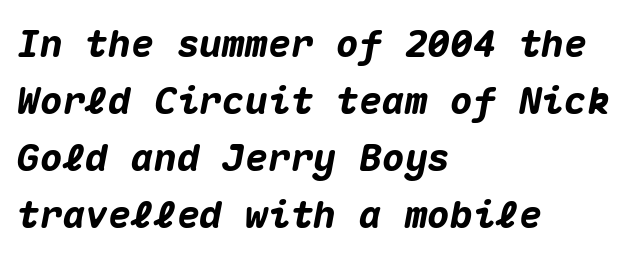
The block of text has a typical density, with ordinary space between rows. Fixed-width glyphs throughout — classic coding-font behaviour. The foot of each line stays bare and open. Layout note: lines flush left. Words appear dense and cohesive because spacing is normal. These lines carry a lot of weight — the face is fully bold.
